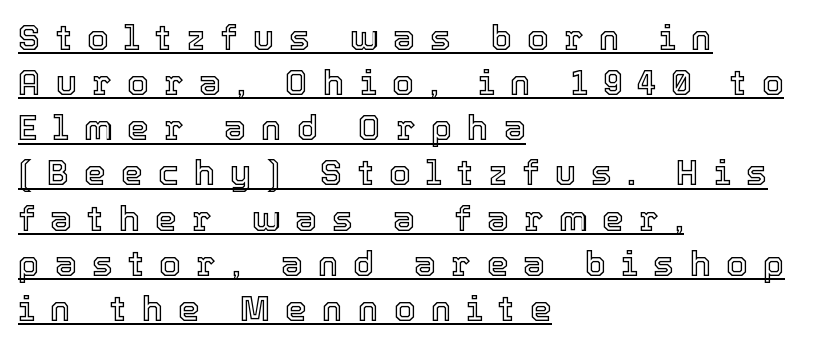
{"italic": "no", "width": "normal", "x_height": "medium", "monospaced": "no", "underline": "yes", "align": "left", "line_spacing": "normal", "line_spacing_ratio": 1.29, "letter_spacing": "wide", "letter_spacing_em": 0.43, "glyph_px": 35}
